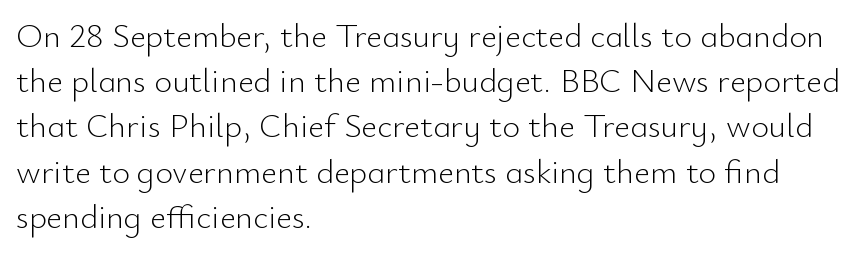
Q: Is the text bold? A: No.
Q: Is the text italic (slanted)? A: No, it is upright.
Q: Is the typeface a serif or a sans-serif typeface? A: Sans-serif.
Q: Is the text underlined? A: No.
Q: How is the paragraph aligned? A: Left-aligned.
Q: Is the spacing between letters normal or unusually wide? A: Normal.
Q: Is the spacing between lines tight, normal or loose? A: Normal.
Q: Width (condensed, normal, or wide)? A: Normal.
Q: Stroke contrast? A: Low.
Q: x-height? A: Small.
Q: Monospaced? A: No.
